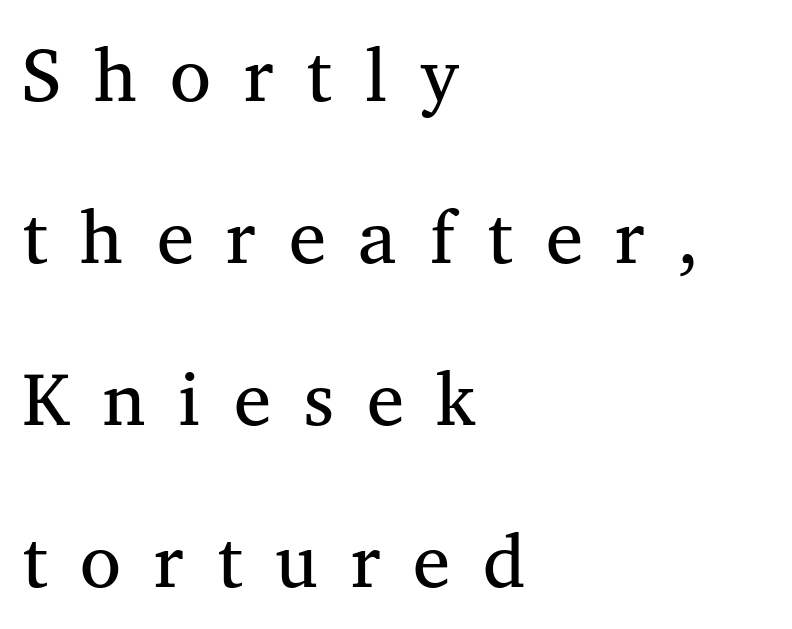
Q: Is the text bold? A: No.
Q: Is the text italic (slanted)? A: No, it is upright.
Q: Is the typeface a serif or a sans-serif typeface? A: Serif.
Q: Is the text underlined? A: No.
Q: How is the paragraph aligned? A: Left-aligned.
Q: Is the spacing between letters normal or unusually wide? A: Unusually wide.
Q: Is the spacing between lines tight, normal or loose? A: Loose.
Q: Width (condensed, normal, or wide)? A: Normal.
Q: Stroke contrast? A: Medium.
Q: x-height? A: Medium.
Q: Monospaced? A: No.
